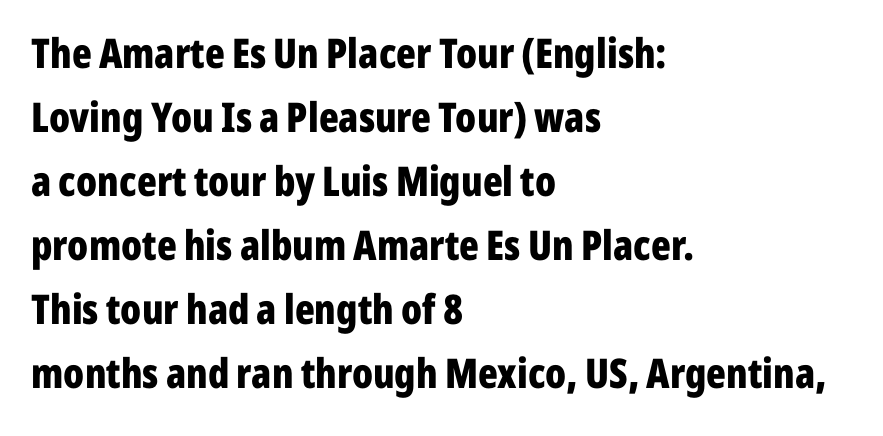
{"serif": "no", "italic": "no", "bold": "yes", "weight": "bold", "width": "condensed", "stroke_contrast": "low", "x_height": "medium", "monospaced": "no", "underline": "no", "align": "left", "line_spacing": "normal", "line_spacing_ratio": 1.56, "letter_spacing": "normal", "letter_spacing_em": 0.0, "glyph_px": 41}
